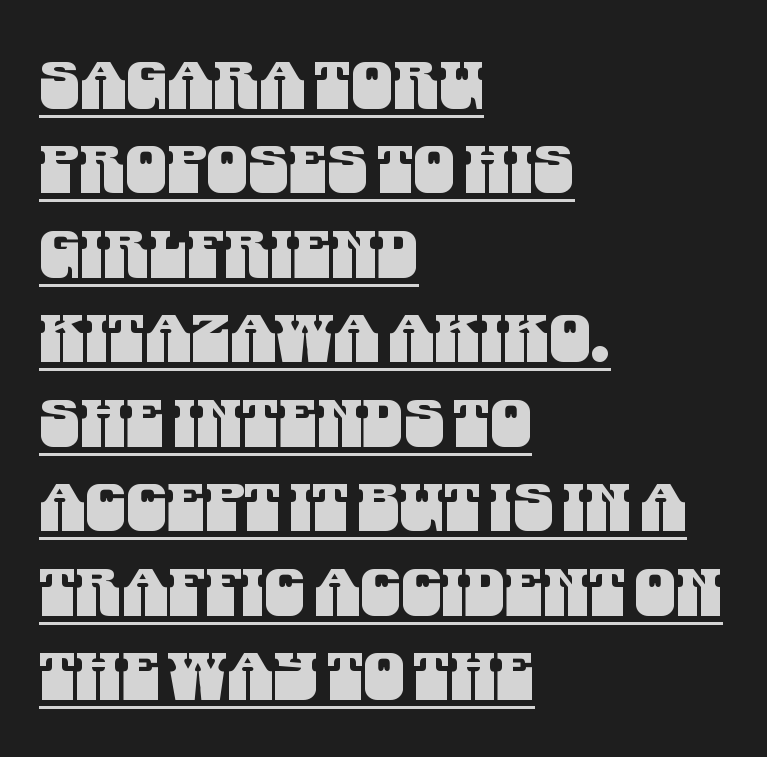
The image shows 66 px condensed sans-serif type; set left-aligned, normal line spacing (1.28x), normal letter spacing, underlined; medium stroke contrast and a large x-height.
